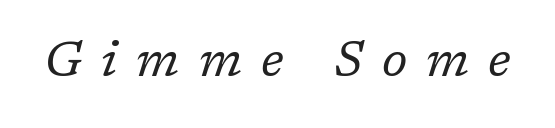
Q: Is the text bold? A: No.
Q: Is the text italic (slanted)? A: Yes, it leans right by about 17 degrees.
Q: Is the typeface a serif or a sans-serif typeface? A: Serif.
Q: Is the text underlined? A: No.
Q: Is the spacing between letters normal or unusually wide? A: Unusually wide.
Q: Width (condensed, normal, or wide)? A: Normal.
Q: Stroke contrast? A: Low.
Q: x-height? A: Medium.
Q: Monospaced? A: No.
